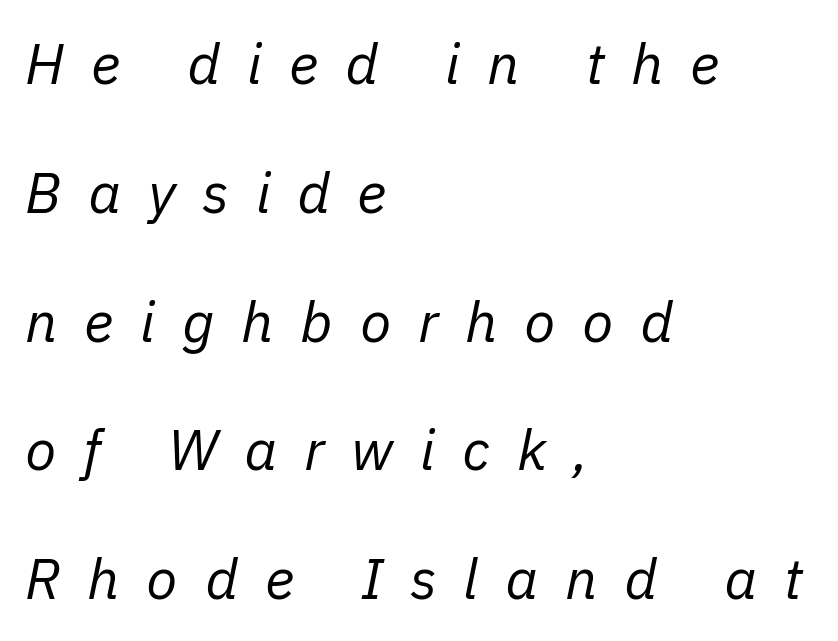
{"italic": "yes", "lean": "right", "slant_degrees": 11, "bold": "no", "weight": "regular", "width": "normal", "stroke_contrast": "low", "x_height": "medium", "monospaced": "no", "underline": "no", "align": "left", "line_spacing": "loose", "line_spacing_ratio": 2.26, "letter_spacing": "wide", "letter_spacing_em": 0.47, "glyph_px": 57}
